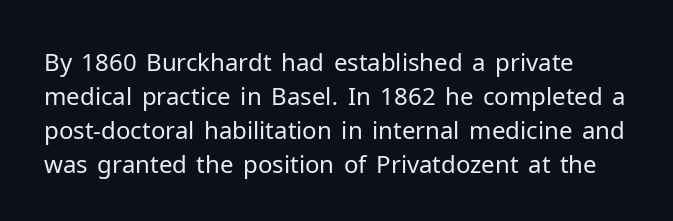
Q: Is the text bold? A: No.
Q: Is the text italic (slanted)? A: No, it is upright.
Q: Is the text underlined? A: No.
Q: Is the spacing between letters normal or unusually wide? A: Normal.
Q: Is the spacing between lines tight, normal or loose? A: Normal.
